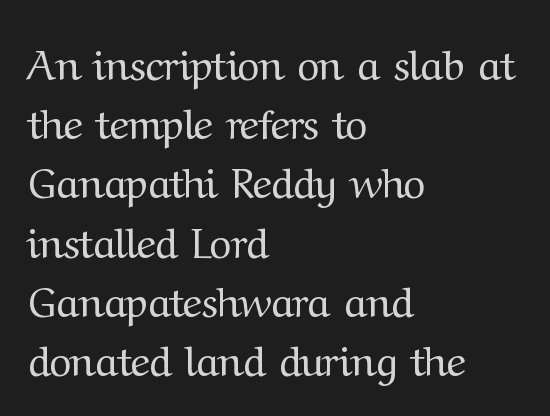
Note: serifs present on the glyphs. If you measured baseline to baseline, you'd find a middling distance. Does the lettering tilt? It doesn't — this is upright. Varying glyph widths throughout — classic text-font behaviour. Typeset ragged right — the left edge is the straight one.
